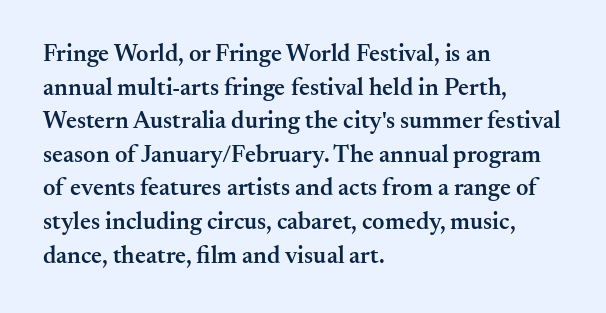
Q: Is the text bold? A: Semi-bold.
Q: Is the text italic (slanted)? A: No, it is upright.
Q: Is the text underlined? A: No.
Q: How is the paragraph aligned? A: Left-aligned.
Q: Is the spacing between letters normal or unusually wide? A: Normal.
Q: Is the spacing between lines tight, normal or loose? A: Normal.
